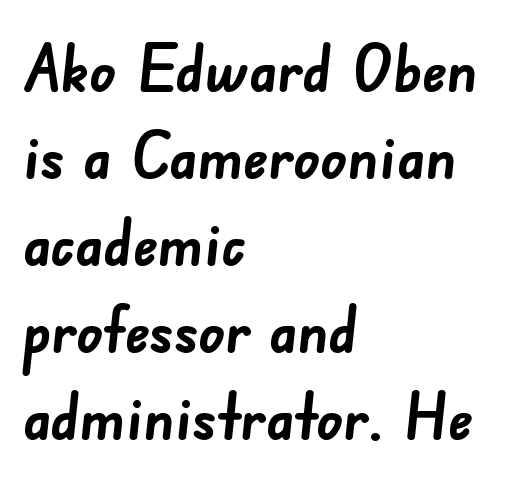
Q: Is the text bold? A: Yes.
Q: Is the typeface a serif or a sans-serif typeface? A: Sans-serif.
Q: Is the text underlined? A: No.
Q: How is the paragraph aligned? A: Left-aligned.
Q: Is the spacing between letters normal or unusually wide? A: Normal.
Q: Is the spacing between lines tight, normal or loose? A: Normal.
Q: Width (condensed, normal, or wide)? A: Normal.
Q: Stroke contrast? A: Low.
Q: x-height? A: Small.
Q: Monospaced? A: No.
